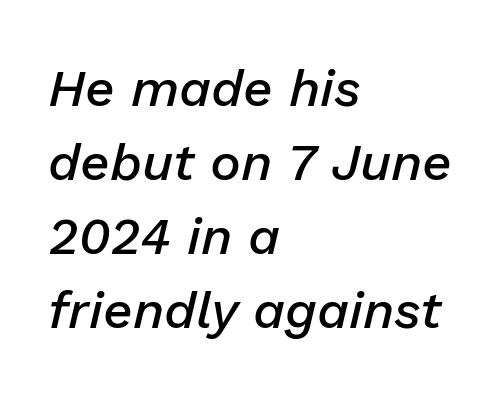
The image shows 52 px semibold type, italic (leaning right); set left-aligned, normal line spacing (1.42x), normal letter spacing, not underlined; low stroke contrast and a medium x-height.
